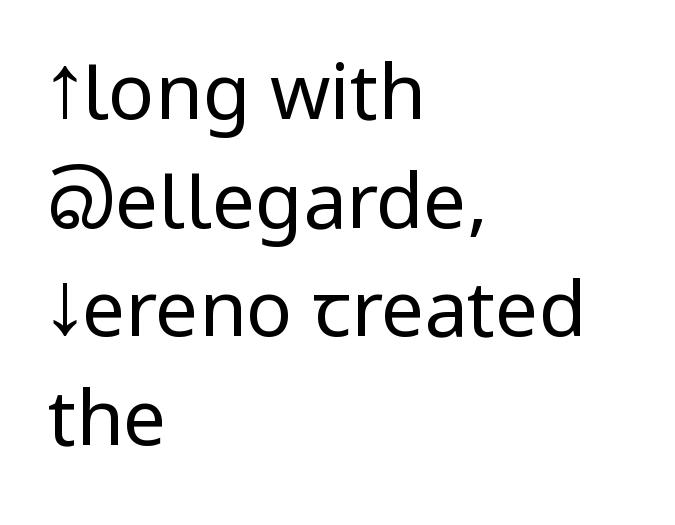
Q: Is the text bold? A: No.
Q: Is the text italic (slanted)? A: No, it is upright.
Q: Is the typeface a serif or a sans-serif typeface? A: Sans-serif.
Q: Is the text underlined? A: No.
Q: How is the paragraph aligned? A: Left-aligned.
Q: Is the spacing between letters normal or unusually wide? A: Normal.
Q: Is the spacing between lines tight, normal or loose? A: Normal.
Q: Width (condensed, normal, or wide)? A: Condensed.
Q: Stroke contrast? A: Low.
Q: x-height? A: Large.
Q: Monospaced? A: No.
